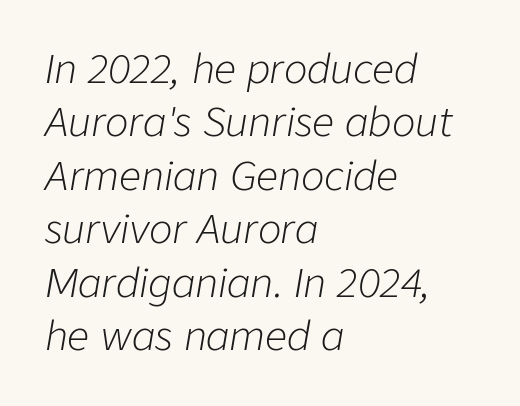
The image shows 39 px light type, italic (leaning right); set left-aligned, normal line spacing (1.37x), normal letter spacing, not underlined; low stroke contrast and a medium x-height.
